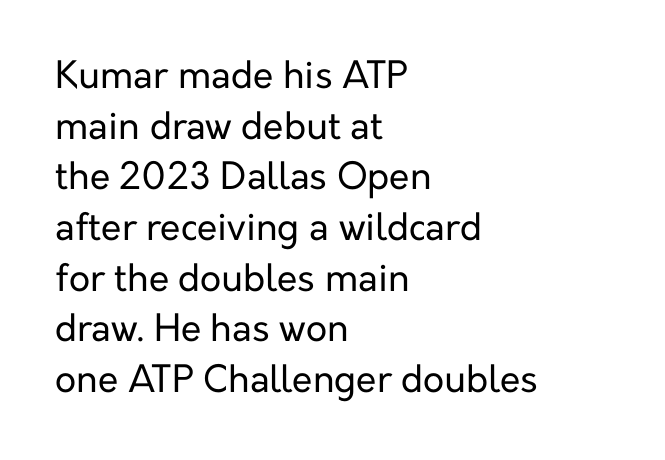
{"serif": "no", "italic": "no", "bold": "no", "weight": "regular", "width": "normal", "stroke_contrast": "low", "x_height": "medium", "monospaced": "no", "underline": "no", "align": "left", "line_spacing": "normal", "line_spacing_ratio": 1.37, "letter_spacing": "normal", "letter_spacing_em": 0.0, "glyph_px": 37}
